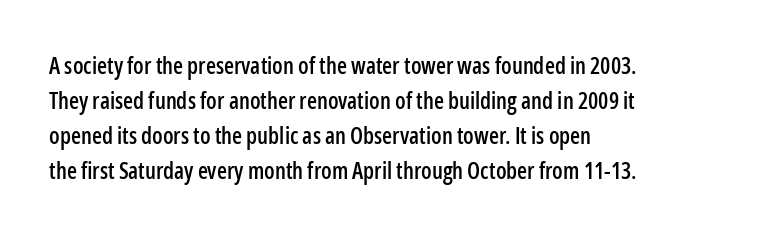
Q: Is the text italic (slanted)? A: No, it is upright.
Q: Is the text underlined? A: No.
Q: How is the paragraph aligned? A: Left-aligned.
Q: Is the spacing between letters normal or unusually wide? A: Normal.
Q: Is the spacing between lines tight, normal or loose? A: Normal.
